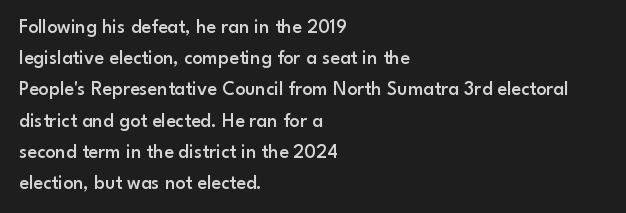
{"italic": "no", "bold": "semi", "underline": "no", "align": "left", "line_spacing": "normal", "line_spacing_ratio": 1.56, "letter_spacing": "normal", "letter_spacing_em": 0.0, "glyph_px": 20}
